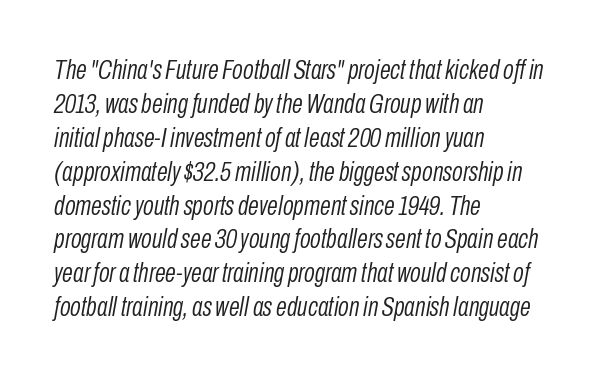
The image shows 28 px light, condensed type, italic (leaning right); set left-aligned, line spacing 1.21x, normal letter spacing, not underlined; low stroke contrast and a medium x-height.
